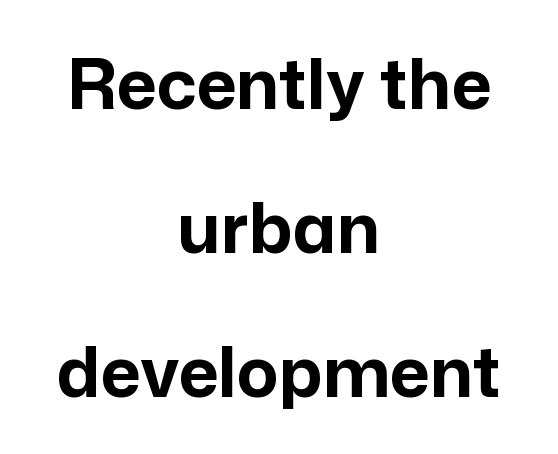
The image shows 69 px bold sans-serif type, upright; set centered, loose line spacing (2.09x), normal letter spacing, not underlined; low stroke contrast and a medium x-height.
